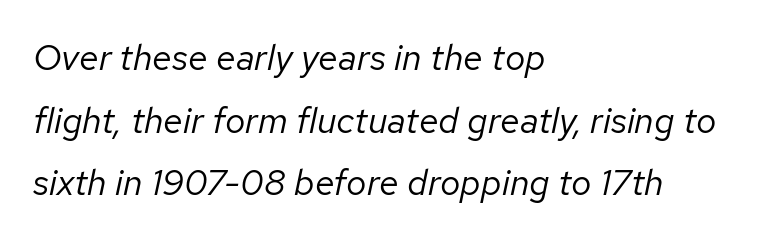
{"italic": "yes", "lean": "right", "slant_degrees": 12, "bold": "no", "weight": "regular", "width": "normal", "stroke_contrast": "low", "x_height": "medium", "monospaced": "no", "underline": "no", "align": "left", "line_spacing_ratio": 1.74, "letter_spacing": "normal", "letter_spacing_em": 0.0, "glyph_px": 36}
